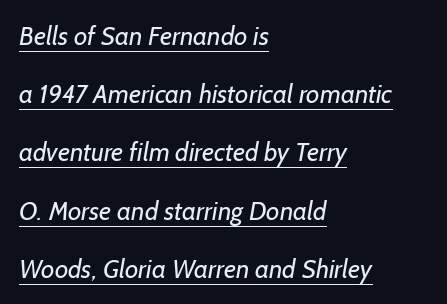
The image shows 26 px text type; set left-aligned, loose line spacing (2.24x), normal letter spacing, underlined.
